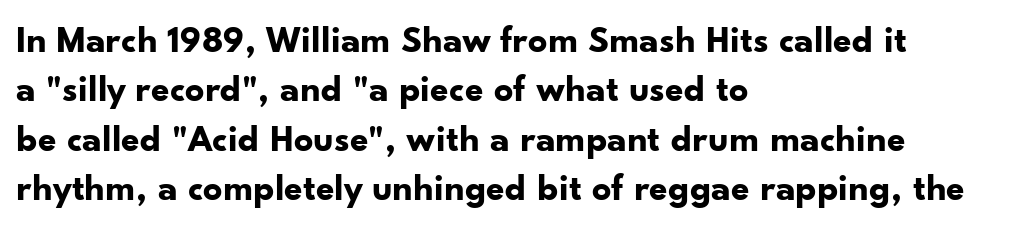
Q: Is the text bold? A: Yes.
Q: Is the text italic (slanted)? A: No, it is upright.
Q: Is the typeface a serif or a sans-serif typeface? A: Sans-serif.
Q: Is the text underlined? A: No.
Q: How is the paragraph aligned? A: Left-aligned.
Q: Is the spacing between letters normal or unusually wide? A: Normal.
Q: Is the spacing between lines tight, normal or loose? A: Normal.
Q: Width (condensed, normal, or wide)? A: Normal.
Q: Stroke contrast? A: Low.
Q: x-height? A: Small.
Q: Monospaced? A: No.
